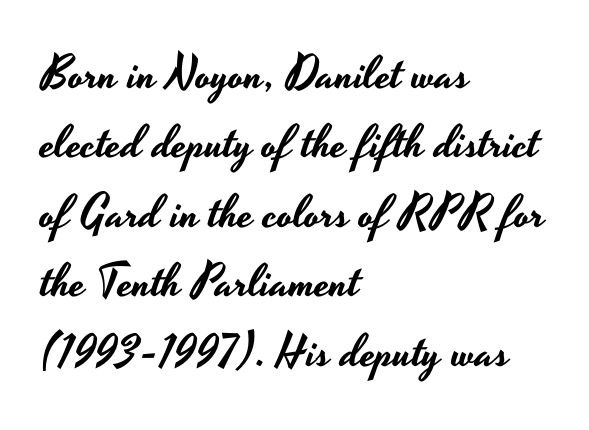
{"serif": "no", "width": "wide", "stroke_contrast": "low", "x_height": "small", "monospaced": "no", "underline": "no", "align": "left", "line_spacing": "normal", "line_spacing_ratio": 1.51, "letter_spacing": "normal", "letter_spacing_em": 0.0, "glyph_px": 46}
